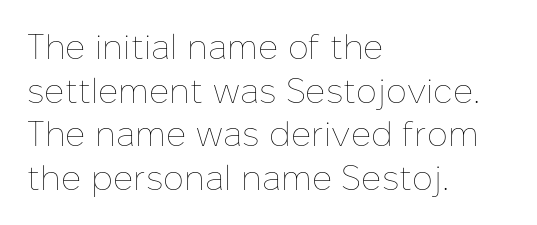
Vertical stems look standard width or narrower in stroke. The space between consecutive lines is moderate. Vertical strokes here are truly vertical. The space beneath each line is pristine and unruled. Line starts are locked; line ends wander.
